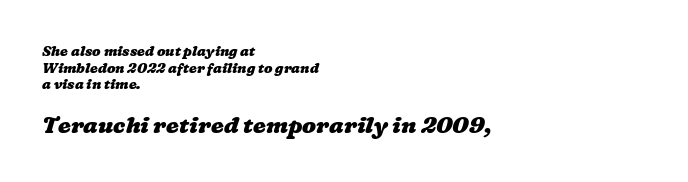
Which margin do the lines hug? The left one — the right edge is uneven. The words here are not underlined. Top chunk: small. Bottom chunk: large. Caption: standard tracking, unaltered.
